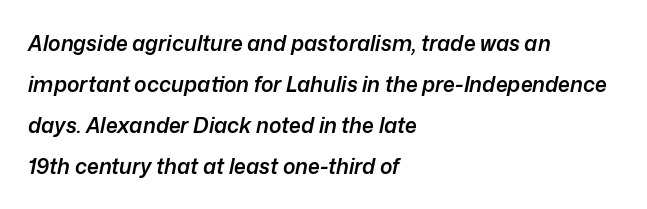
This sample uses an oblique cut, with every glyph tilted off the vertical. Here the glyphs are tracked normally, forming tight word shapes. Which margin do the lines hug? The left one — the right edge is uneven. Is the type bold? Partly — it's a semibold, heavier than regular but not fully bold.
